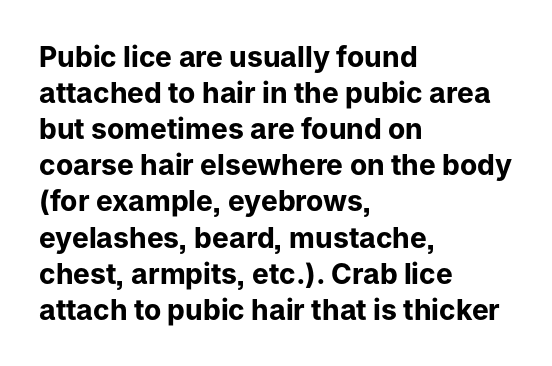
Note the varied advance widths — an 'i' is clearly narrower than an 'm'. Where is the straight margin? On the left. The specimen reads as upright at a glance. Clear beneath every line of the passage.
